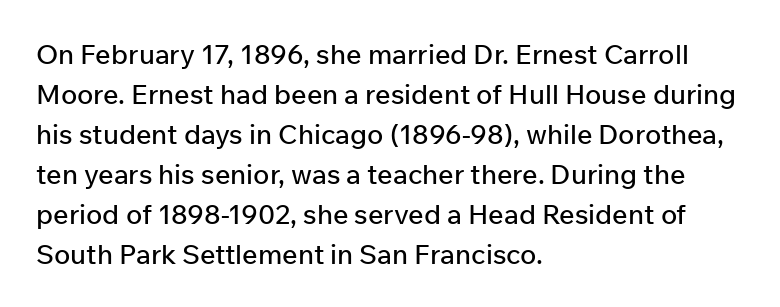
{"italic": "no", "underline": "no", "align": "left", "line_spacing": "normal", "line_spacing_ratio": 1.48, "letter_spacing": "normal", "letter_spacing_em": 0.0, "glyph_px": 27}
